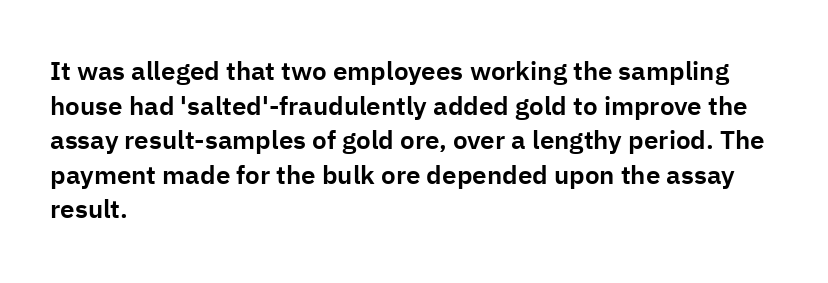
Reading down the block, your eye returns to a fixed left position each line. The line-height multiplier appears to be the usual default. Anything drawn beneath the words? Only blank space. Nope, not italic — everything's standing straight. No extra tracking has been applied to these lines.
